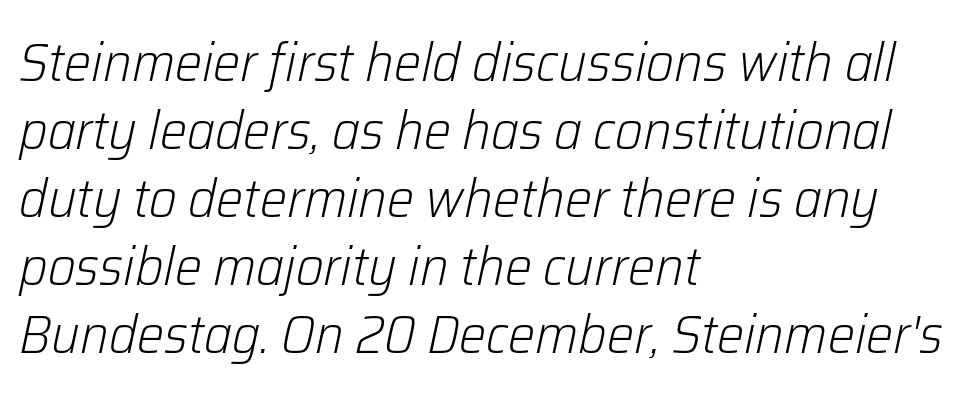
The image shows 54 px light type, italic (leaning right); set left-aligned, normal line spacing (1.26x), normal letter spacing, not underlined; low stroke contrast and a medium x-height.
